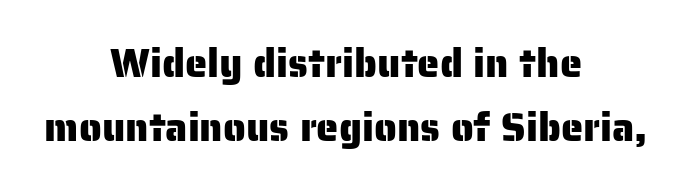
{"serif": "no", "italic": "no", "width": "normal", "stroke_contrast": "low", "x_height": "medium", "monospaced": "no", "underline": "no", "align": "center", "line_spacing": "normal", "line_spacing_ratio": 1.59, "letter_spacing": "normal", "letter_spacing_em": 0.0, "glyph_px": 40}
